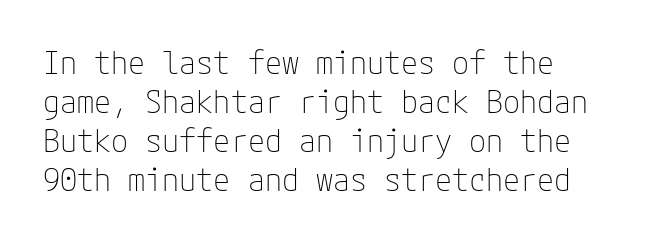
The image shows 31 px thin sans-serif type, upright; set normal line spacing (1.26x), normal letter spacing, not underlined; low stroke contrast and a medium x-height.
